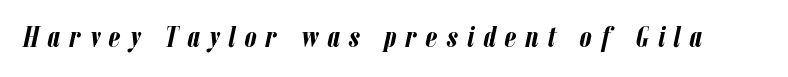
No word sits above an underline. Varying glyph widths throughout — classic text-font behaviour. Bold? Absolutely — the strokes are thick and heavy. When letters slant like this, we call the style italic. In terms of letterspacing, this is a distinctly airy, spread setting.
